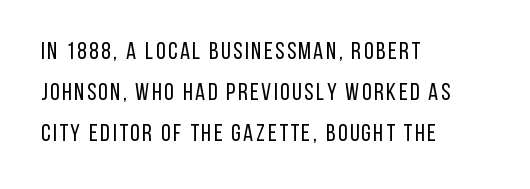
The image shows 24 px text type, upright; set left-aligned, line spacing 1.71x, not underlined.
